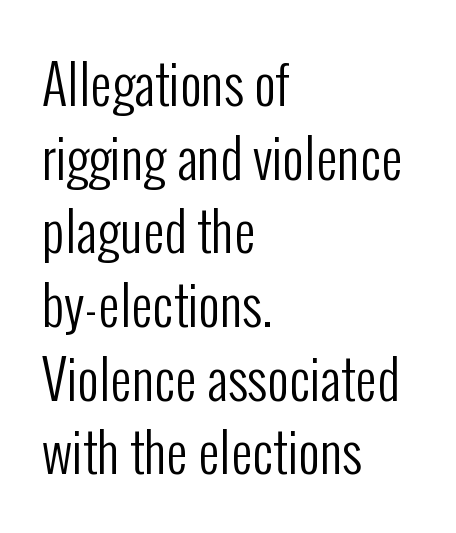
{"serif": "no", "italic": "no", "bold": "no", "weight": "regular", "width": "condensed", "stroke_contrast": "low", "x_height": "medium", "monospaced": "no", "underline": "no", "align": "left", "line_spacing": "normal", "line_spacing_ratio": 1.39, "letter_spacing": "normal", "letter_spacing_em": 0.0, "glyph_px": 53}
